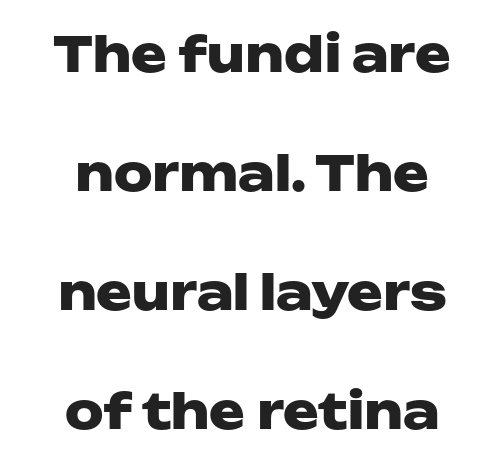
Baseline-to-baseline distance is far greater than the letter height. A dark, heavy texture on the line: the type is bold. The face used here is rendered with its standard letterfit. Descenders hang freely into open space.
